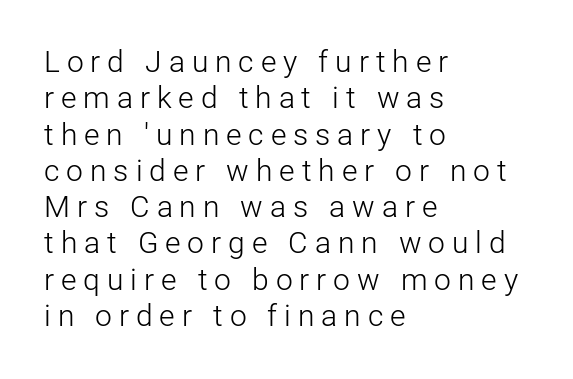
In terms of letterform style, serifs are entirely absent. The type sits square on the baseline with zero lean. This sample has the flowing, uneven cadence of proportional lettering. Anything drawn beneath the words? Only blank space.
